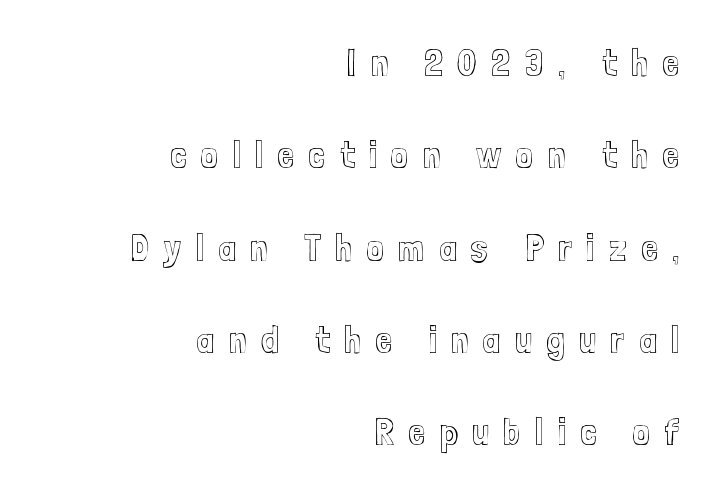
Q: Is the text italic (slanted)? A: No, it is upright.
Q: Is the text underlined? A: No.
Q: How is the paragraph aligned? A: Right-aligned.
Q: Is the spacing between letters normal or unusually wide? A: Unusually wide.
Q: Is the spacing between lines tight, normal or loose? A: Loose.
Q: Width (condensed, normal, or wide)? A: Condensed.
Q: x-height? A: Medium.
Q: Monospaced? A: No.
